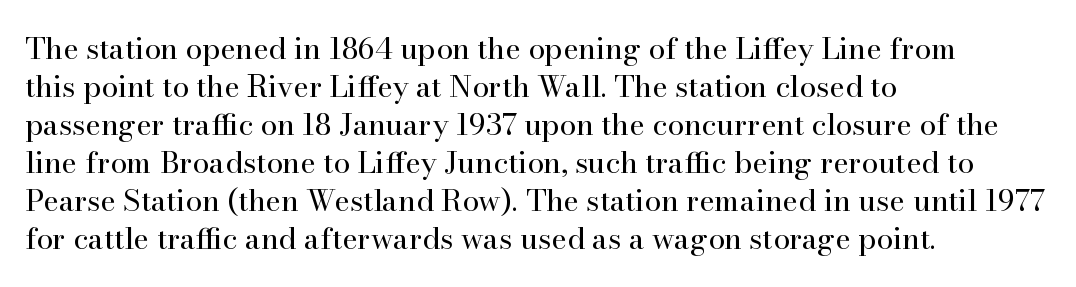
Q: Is the text bold? A: No.
Q: Is the text italic (slanted)? A: No, it is upright.
Q: Is the typeface a serif or a sans-serif typeface? A: Serif.
Q: Is the text underlined? A: No.
Q: How is the paragraph aligned? A: Left-aligned.
Q: Is the spacing between letters normal or unusually wide? A: Normal.
Q: Is the spacing between lines tight, normal or loose? A: Normal.
Q: Width (condensed, normal, or wide)? A: Normal.
Q: Stroke contrast? A: High.
Q: x-height? A: Small.
Q: Monospaced? A: No.
